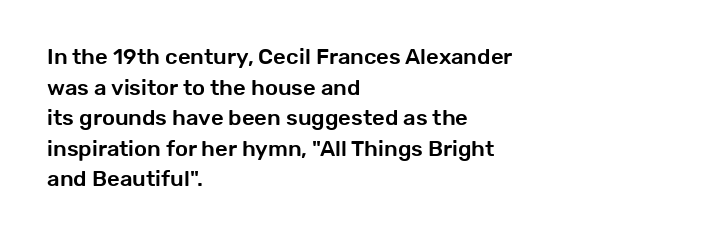
If you drew a line through each stem, it would be perfectly vertical. Honestly, the letter spacing is just normal — you wouldn't notice it. The words here are not underlined. Notice how the passage keeps a crisp vertical edge on the left only. Interline gaps are of average width in this sample.
